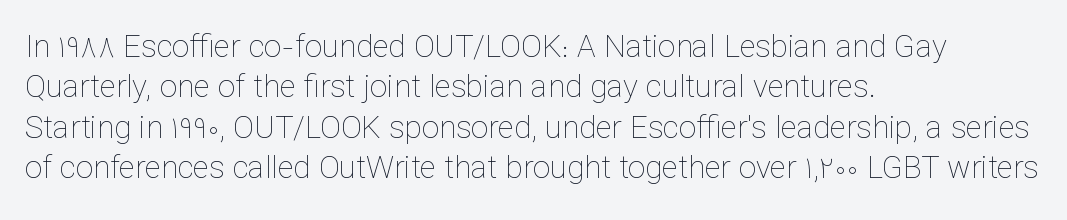
Q: Is the text bold? A: No.
Q: Is the text italic (slanted)? A: No, it is upright.
Q: Is the text underlined? A: No.
Q: How is the paragraph aligned? A: Left-aligned.
Q: Is the spacing between letters normal or unusually wide? A: Normal.
Q: Is the spacing between lines tight, normal or loose? A: Normal.
Q: Width (condensed, normal, or wide)? A: Normal.
Q: Stroke contrast? A: Low.
Q: x-height? A: Medium.
Q: Monospaced? A: No.
